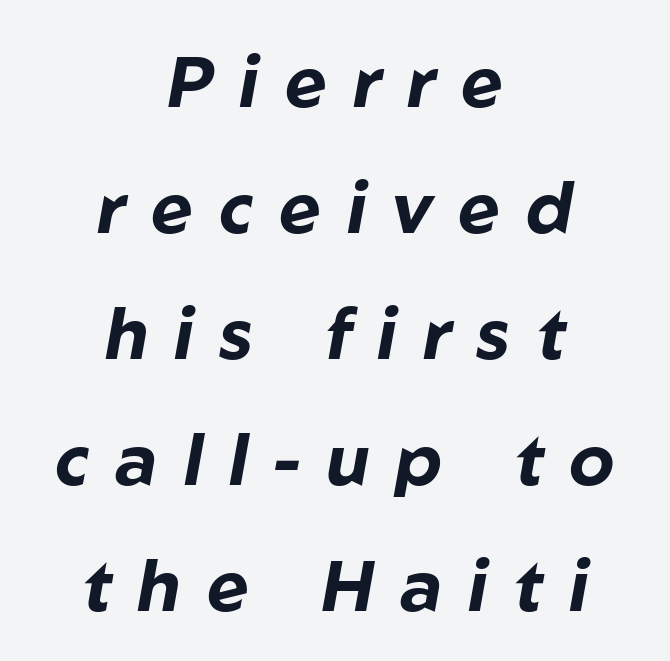
{"italic": "yes", "lean": "right", "slant_degrees": 10, "bold": "yes", "weight": "bold", "width": "normal", "stroke_contrast": "low", "x_height": "medium", "monospaced": "no", "underline": "no", "align": "center", "line_spacing_ratio": 1.75, "letter_spacing": "wide", "letter_spacing_em": 0.36, "glyph_px": 72}
